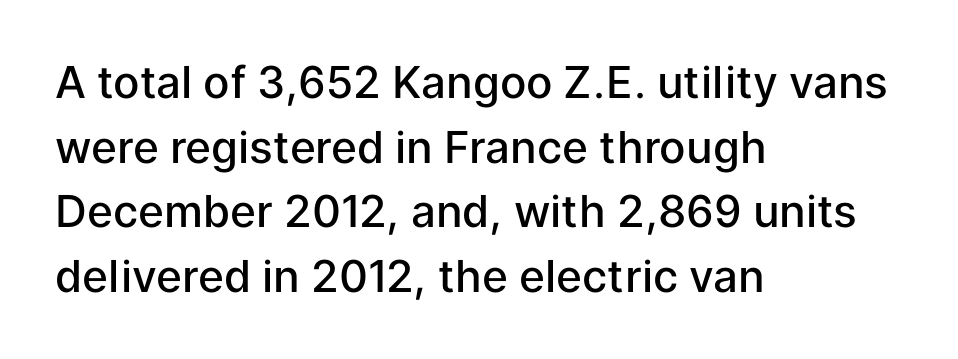
The image shows 44 px semibold sans-serif type, upright; set left-aligned, normal line spacing (1.47x), normal letter spacing, not underlined; low stroke contrast and a medium x-height.
